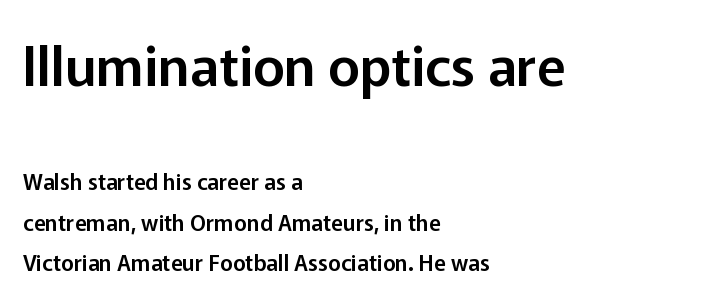
Spacing verdict: proportional, widths tailored to each character. Quick note: not italic, upright. Nobody drew a line under any word here. Block one is the big one; block two sits smaller underneath. Spacing between characters is what you'd get straight out of the box.
